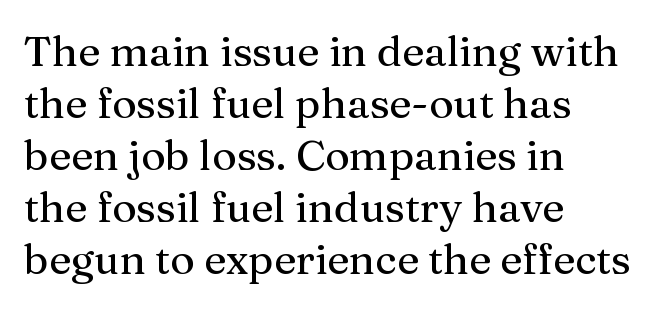
I'd call this a serif setting — the letters wear small feet. Characters follow at the spacing the type designer built in. Words float on clear page, feet unadorned. Quick note: not italic, upright. The passage is arranged the way most books set body copy — flush left. Think of a printed novel: that variable character pitch is what you see here.
